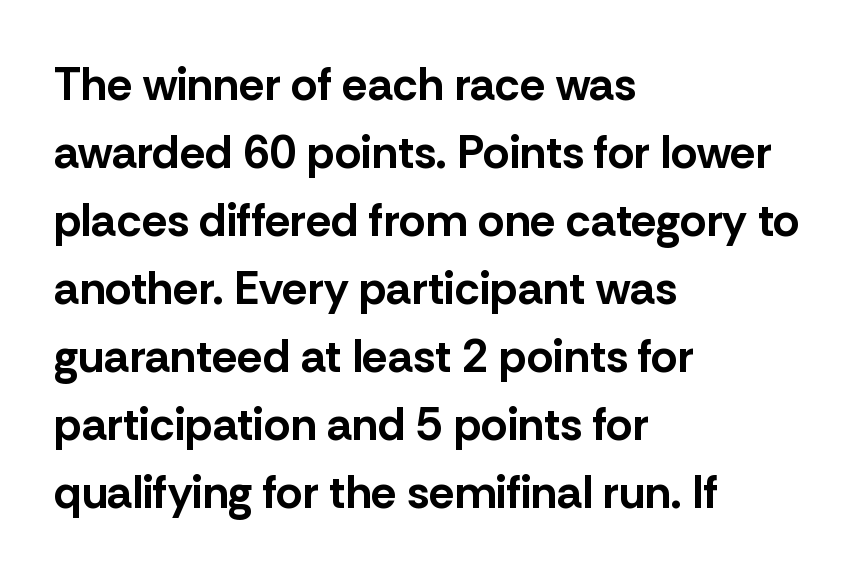
Each line starts at the same left margin while the right side varies. Do the characters align in a grid? No, the font is proportional. Stroke thickness is high; the sample reads as a true bold. You could call the tracking neutral — neither tight nor loose.
